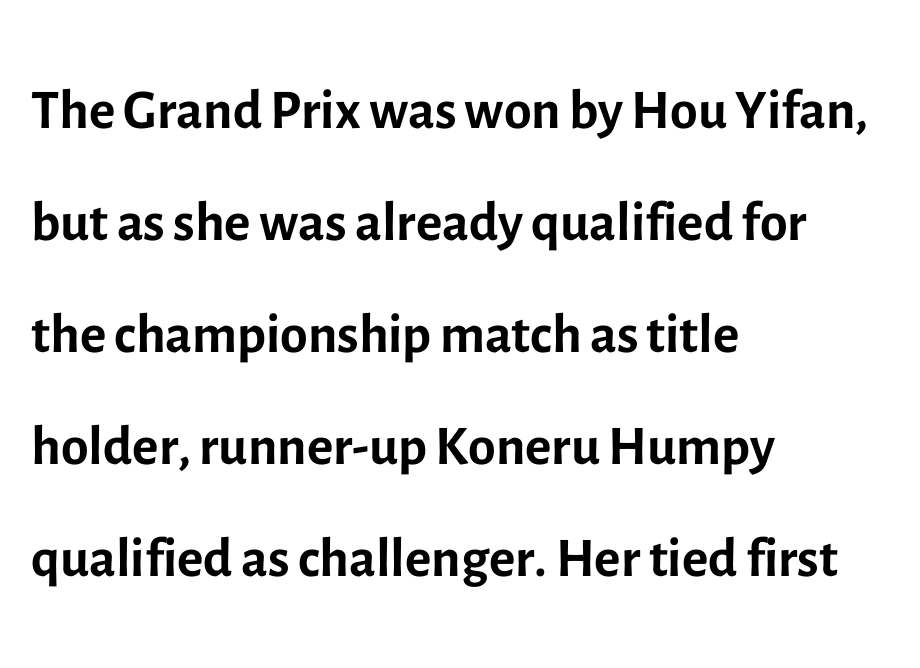
Classification — sans serif. Reading down the column, the eye jumps a familiar distance to each next line. When letters stand straight like this, we call the style roman or upright. Note the varied advance widths — an 'i' is clearly narrower than an 'm'.
